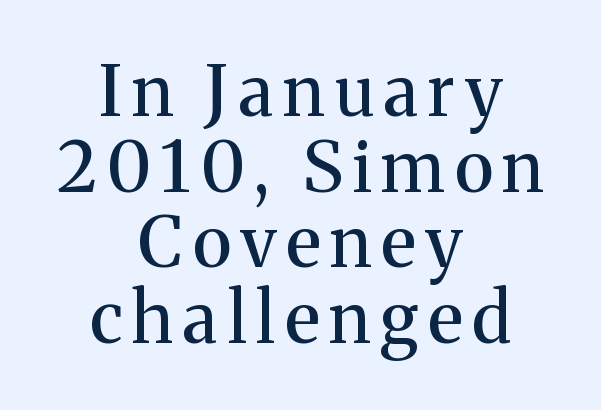
The image shows 70 px serif type, upright; set centered, tight line spacing (1.08x), not underlined; medium stroke contrast and a medium x-height.
